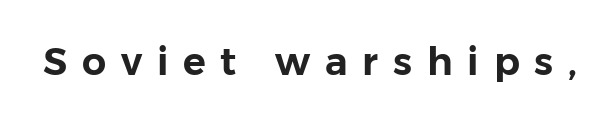
Vertical strokes here are truly vertical. Rule under the text: the space is simply empty. Stroke terminals: plain, sans-serif. A typesetter would call this proportional, since set widths differ per character. A typesetter would call this heavily tracked-out type.
